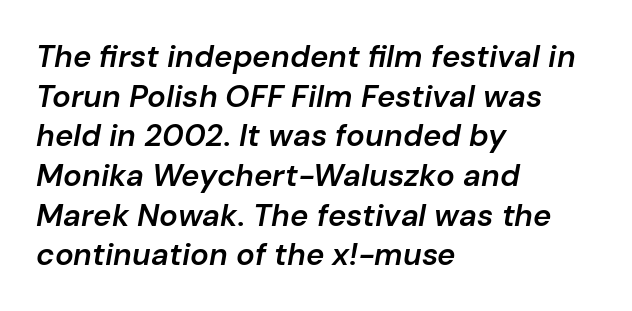
Q: Is the text bold? A: Semi-bold.
Q: Is the text italic (slanted)? A: Yes, it leans right by about 10 degrees.
Q: Is the text underlined? A: No.
Q: How is the paragraph aligned? A: Left-aligned.
Q: Is the spacing between letters normal or unusually wide? A: Normal.
Q: Is the spacing between lines tight, normal or loose? A: Normal.
Q: Width (condensed, normal, or wide)? A: Normal.
Q: Stroke contrast? A: Low.
Q: x-height? A: Medium.
Q: Monospaced? A: No.
